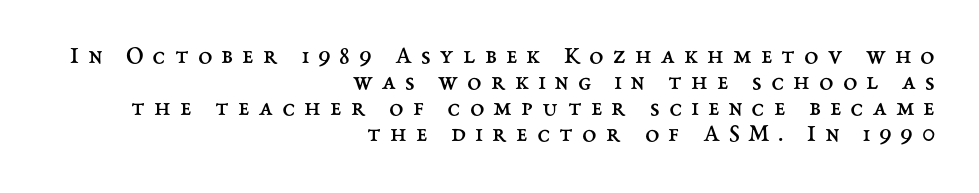
{"italic": "no", "bold": "no", "underline": "no", "align": "right", "line_spacing": "tight", "line_spacing_ratio": 1.0, "letter_spacing": "wide", "letter_spacing_em": 0.35, "glyph_px": 26}
